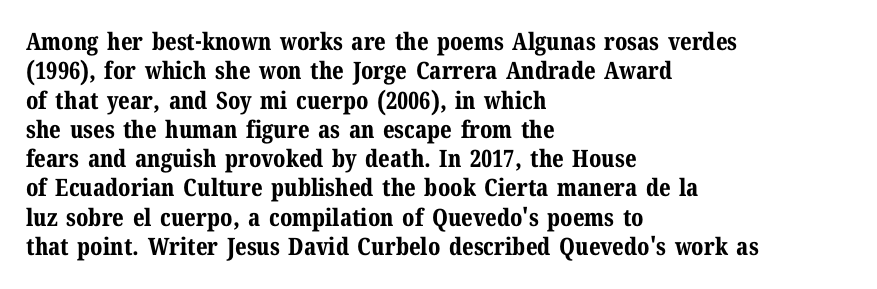
Q: Is the text bold? A: Yes.
Q: Is the text italic (slanted)? A: No, it is upright.
Q: Is the text underlined? A: No.
Q: How is the paragraph aligned? A: Left-aligned.
Q: Is the spacing between letters normal or unusually wide? A: Normal.
